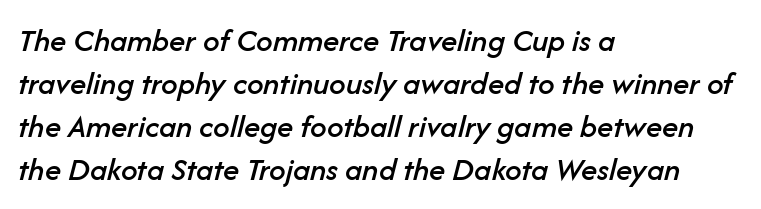
A typesetter would call this zero additional tracking. Character widths vary here, with narrow letters taking less room than wide ones. Anything drawn beneath the words? Only blank space. One-word summary of the alignment: left. The passage shown leans; its letterforms are oblique. Regarding leading, the lines here are spaced in the standard way.
